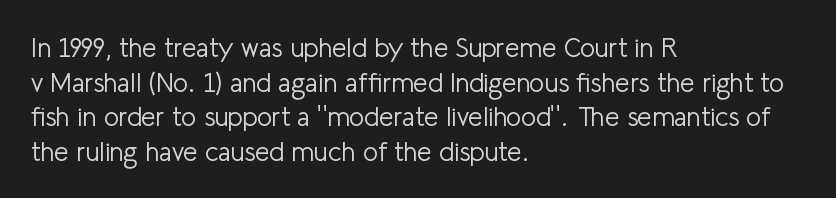
No chunkiness to these letters — they're not bold. A classic flush-left, rag-right setting is used for this passage. One glance says typical: line gaps are just what's usual. The letters sit at their default tracking, neither squeezed nor spread.
